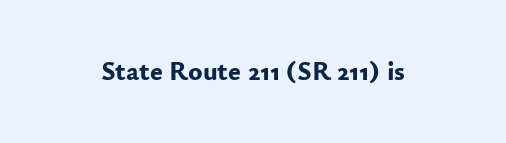
What stands out about the letter spacing? Nothing — it is the standard amount. No italicization has been applied; the sample stays upright. The gap between lines stays unmarked. Thick stems and heavy bowls — unmistakably bold.
